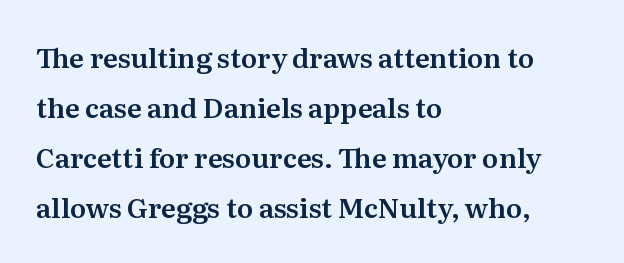
{"italic": "no", "underline": "no", "align": "left", "line_spacing_ratio": 1.85, "letter_spacing": "normal", "letter_spacing_em": 0.0, "glyph_px": 27}
